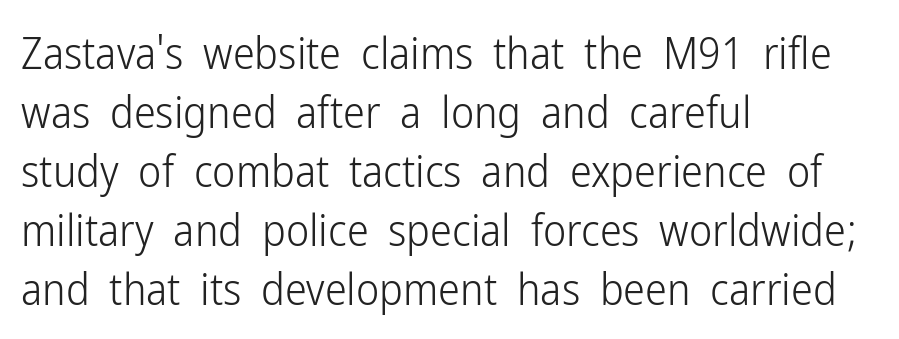
{"serif": "no", "italic": "no", "bold": "no", "weight": "light", "width": "condensed", "stroke_contrast": "low", "x_height": "medium", "monospaced": "no", "underline": "no", "align": "left", "line_spacing": "normal", "line_spacing_ratio": 1.34, "letter_spacing": "normal", "letter_spacing_em": 0.0, "glyph_px": 44}
